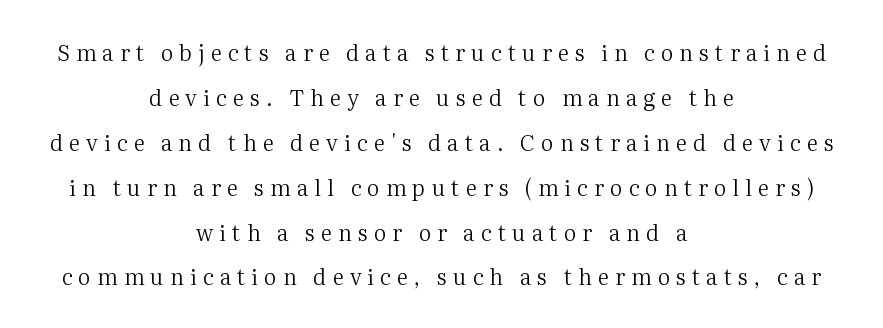
{"italic": "no", "bold": "no", "underline": "no", "align": "center", "line_spacing": "loose", "line_spacing_ratio": 2.04, "letter_spacing": "wide", "letter_spacing_em": 0.28, "glyph_px": 22}
